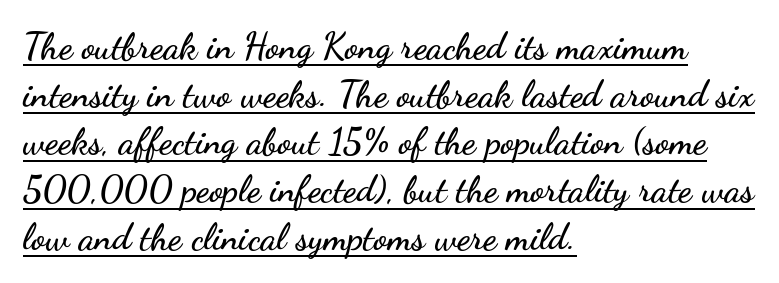
Q: Is the text italic (slanted)? A: Yes.
Q: Is the typeface a serif or a sans-serif typeface? A: Sans-serif.
Q: Is the text underlined? A: Yes.
Q: How is the paragraph aligned? A: Left-aligned.
Q: Is the spacing between letters normal or unusually wide? A: Normal.
Q: Is the spacing between lines tight, normal or loose? A: Normal.
Q: Width (condensed, normal, or wide)? A: Wide.
Q: Stroke contrast? A: Low.
Q: x-height? A: Small.
Q: Monospaced? A: No.
